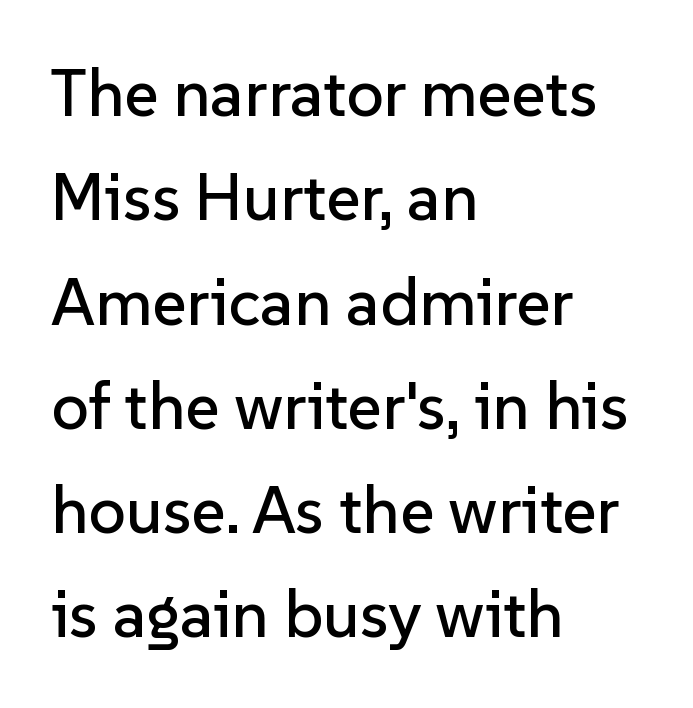
Serif or sans? Sans — the stroke terminals are bare. The letters advance in unequal steps, a hallmark of proportional type. Words appear dense and cohesive because spacing is normal. You can tell it's not italic because the verticals are truly vertical. Successive baselines arrive at the customary interval. Visually the block forms a straight wall on the left and a jagged coastline on the right.
